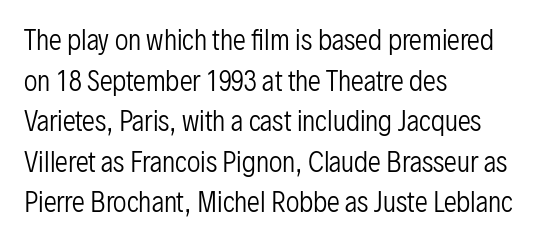
Q: Is the text bold? A: No.
Q: Is the text italic (slanted)? A: No, it is upright.
Q: Is the text underlined? A: No.
Q: How is the paragraph aligned? A: Left-aligned.
Q: Is the spacing between letters normal or unusually wide? A: Normal.
Q: Is the spacing between lines tight, normal or loose? A: Normal.
